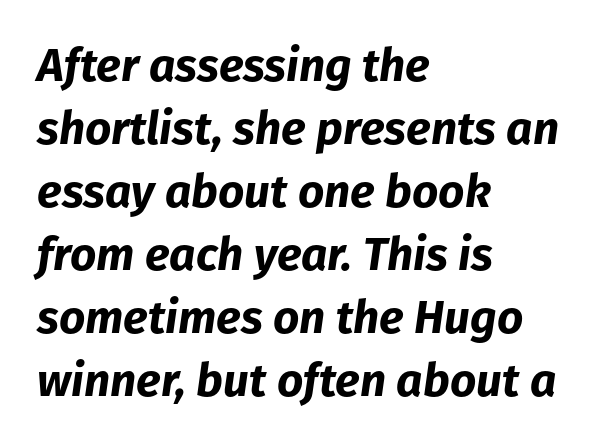
The line texture is even and compact thanks to regular tracking. Note the varied advance widths — an 'i' is clearly narrower than an 'm'. The glyphs have the mass of a bold cut. Type without underlining.
